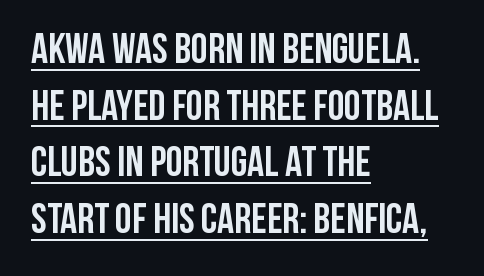
The image shows 42 px semibold, condensed sans-serif type, upright; set left-aligned, normal line spacing (1.35x), normal letter spacing, underlined; low stroke contrast and a large x-height.
